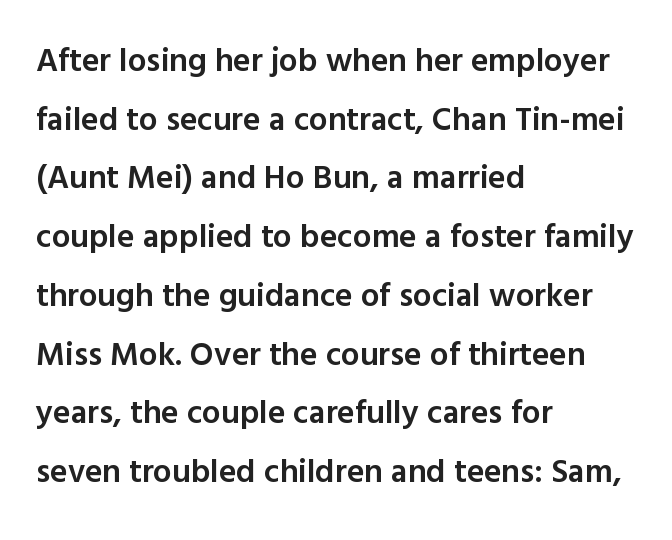
Students, this is semibold: more ink than regular, less than bold. The letters stand straight up with perfectly vertical stems. The passage shown is not underscored anywhere. The paragraph has a hard left edge and a soft right edge.
